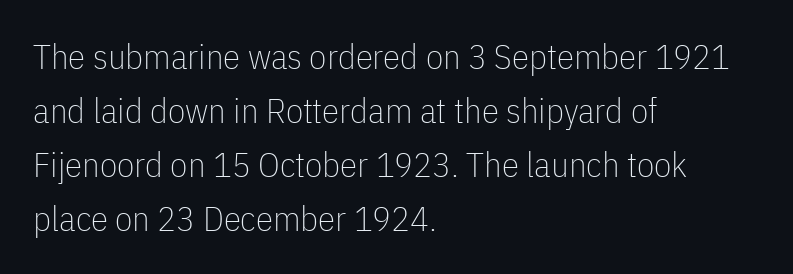
{"serif": "no", "italic": "no", "bold": "no", "weight": "thin", "width": "condensed", "stroke_contrast": "low", "x_height": "medium", "monospaced": "no", "underline": "no", "align": "left", "line_spacing": "normal", "line_spacing_ratio": 1.54, "letter_spacing": "normal", "letter_spacing_em": 0.0, "glyph_px": 35}
